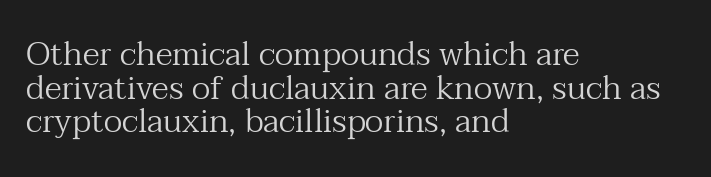
Q: Is the text bold? A: No.
Q: Is the text italic (slanted)? A: No, it is upright.
Q: Is the typeface a serif or a sans-serif typeface? A: Serif.
Q: Is the text underlined? A: No.
Q: How is the paragraph aligned? A: Left-aligned.
Q: Is the spacing between letters normal or unusually wide? A: Normal.
Q: Is the spacing between lines tight, normal or loose? A: Tight.
Q: Width (condensed, normal, or wide)? A: Normal.
Q: Stroke contrast? A: Medium.
Q: x-height? A: Medium.
Q: Monospaced? A: No.
